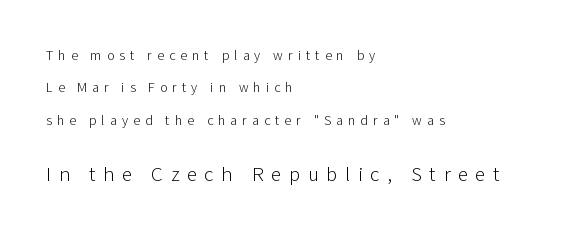
Q: Is the text bold? A: No.
Q: Is the text italic (slanted)? A: No, it is upright.
Q: Is the text underlined? A: No.
Q: How is the paragraph aligned? A: Left-aligned.
Q: Is the spacing between letters normal or unusually wide? A: Unusually wide.
Q: Is the spacing between lines tight, normal or loose? A: Loose.
Q: Which block of text is set in a larger size, the first (top) or the second (bottom)? A: The second (bottom) one.
